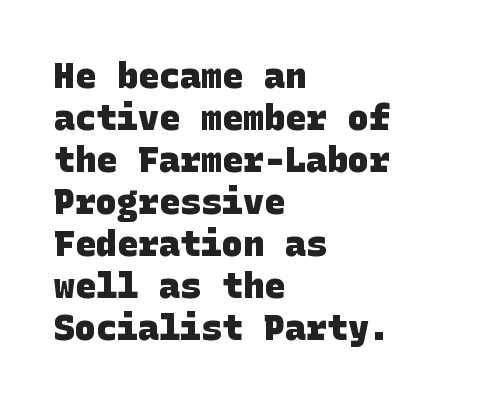
Q: Is the text bold? A: Yes.
Q: Is the typeface a serif or a sans-serif typeface? A: Sans-serif.
Q: Is the text underlined? A: No.
Q: How is the paragraph aligned? A: Left-aligned.
Q: Is the spacing between letters normal or unusually wide? A: Normal.
Q: Width (condensed, normal, or wide)? A: Normal.
Q: Stroke contrast? A: Low.
Q: x-height? A: Large.
